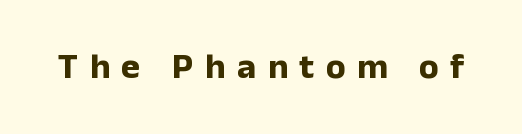
A bare baseline throughout the passage. Posture: upright roman. The passage shown has open, widely tracked lettering throughout. Does the type have serifs? No, each stem ends abruptly.
